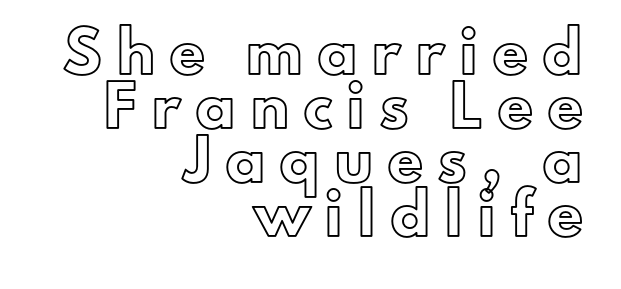
{"italic": "no", "width": "normal", "x_height": "small", "monospaced": "no", "underline": "no", "align": "right", "line_spacing": "normal", "line_spacing_ratio": 1.42, "letter_spacing": "wide", "letter_spacing_em": 0.41, "glyph_px": 38}
